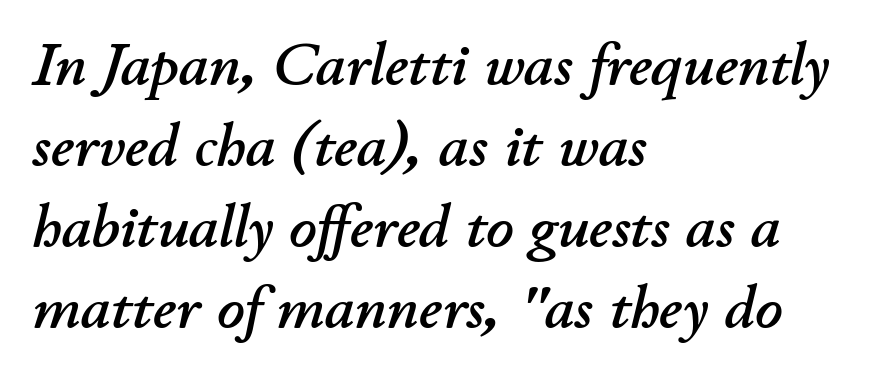
Q: Is the text italic (slanted)? A: Yes, it leans right by about 11 degrees.
Q: Is the text underlined? A: No.
Q: How is the paragraph aligned? A: Left-aligned.
Q: Is the spacing between letters normal or unusually wide? A: Normal.
Q: Is the spacing between lines tight, normal or loose? A: Normal.
Q: Width (condensed, normal, or wide)? A: Normal.
Q: Stroke contrast? A: Low.
Q: x-height? A: Small.
Q: Monospaced? A: No.
